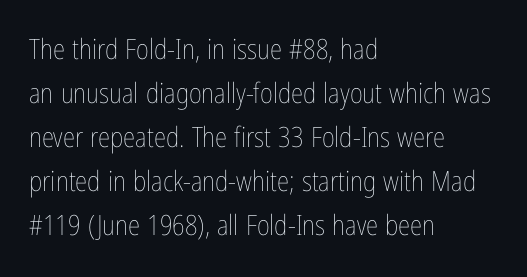
The image shows 28 px thin, condensed type, upright; set left-aligned, normal line spacing (1.57x), normal letter spacing, not underlined; low stroke contrast and a medium x-height.
